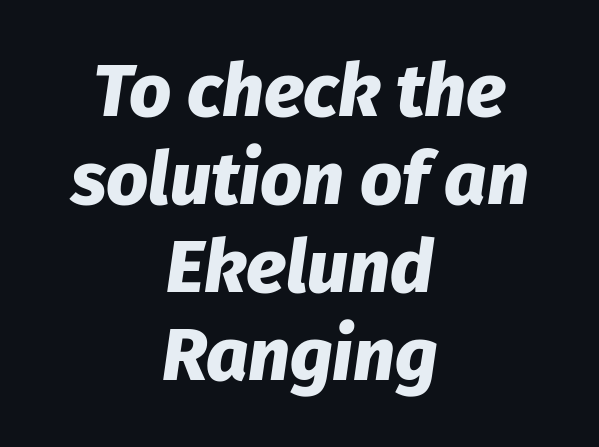
Q: Is the text bold? A: Yes.
Q: Is the text italic (slanted)? A: Yes, it leans right by about 8 degrees.
Q: Is the text underlined? A: No.
Q: How is the paragraph aligned? A: Centered.
Q: Is the spacing between letters normal or unusually wide? A: Normal.
Q: Width (condensed, normal, or wide)? A: Normal.
Q: Stroke contrast? A: Low.
Q: x-height? A: Medium.
Q: Monospaced? A: No.
